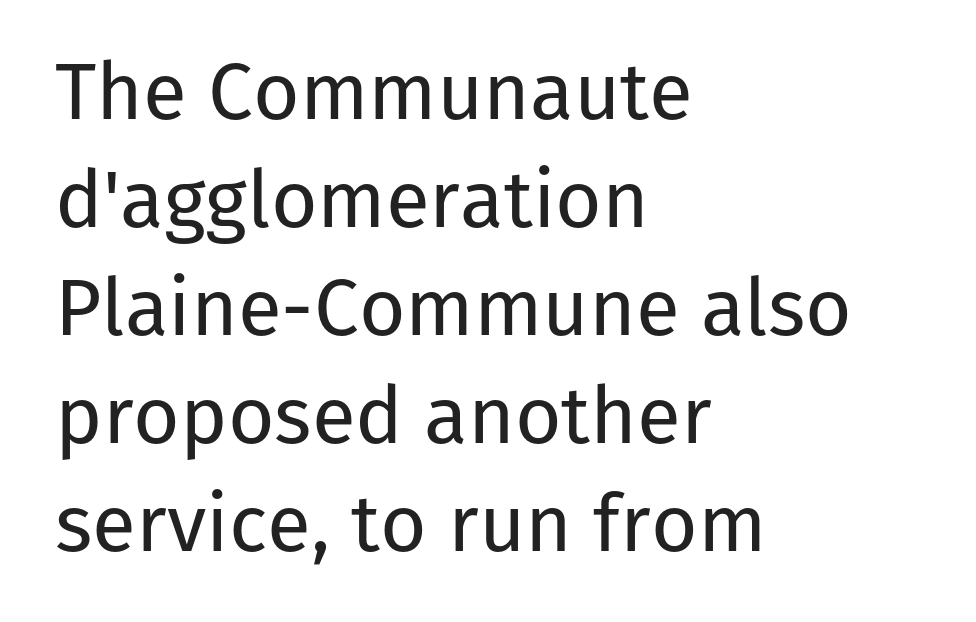
{"serif": "no", "italic": "no", "bold": "no", "weight": "regular", "width": "normal", "stroke_contrast": "low", "x_height": "medium", "monospaced": "no", "underline": "no", "align": "left", "line_spacing": "normal", "line_spacing_ratio": 1.35, "letter_spacing": "normal", "letter_spacing_em": 0.0, "glyph_px": 80}
